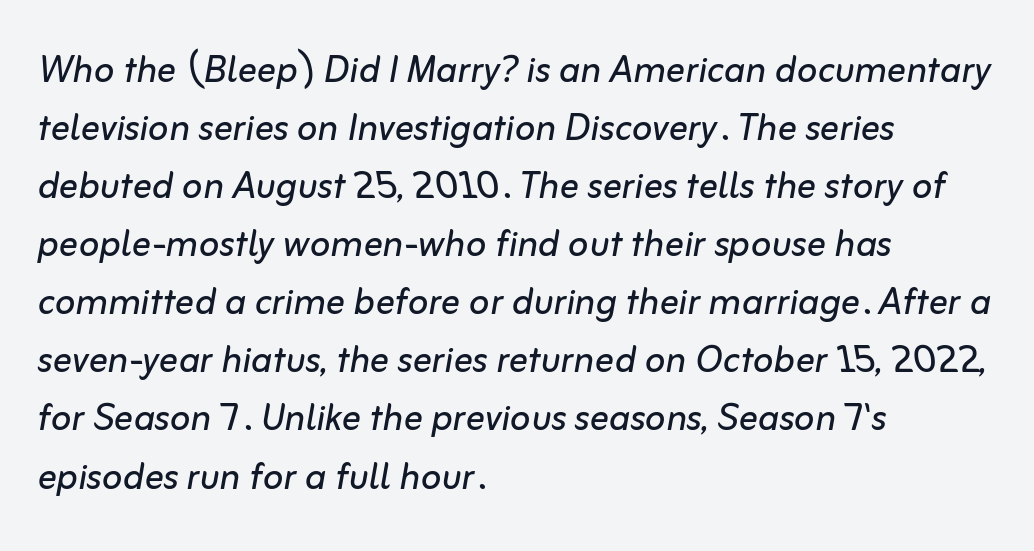
Looks like regular typesetting: each glyph gets only the width it needs. The rendering keeps characters at their native spacing. In CSS terms this would be text-align: left. Unbolded letterforms with no extra heft. Tall strokes in this sample are angled rather than plumb. The passage shown is not underscored anywhere.
